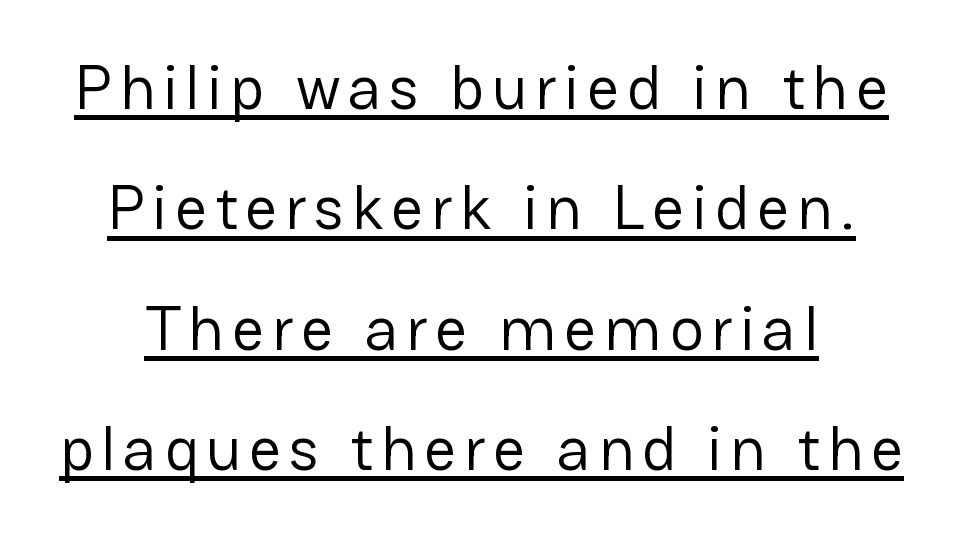
{"serif": "no", "italic": "no", "bold": "no", "weight": "regular", "width": "normal", "stroke_contrast": "low", "x_height": "medium", "monospaced": "no", "underline": "yes", "line_spacing": "loose", "line_spacing_ratio": 1.91, "glyph_px": 63}
